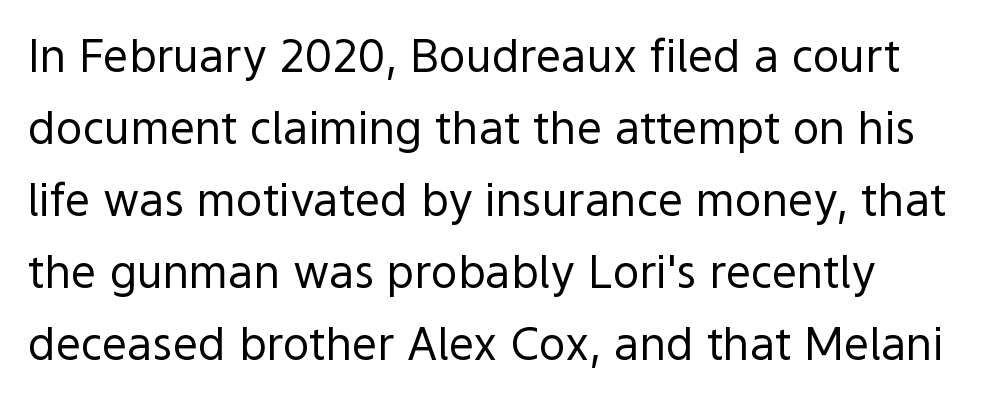
{"serif": "no", "italic": "no", "bold": "no", "weight": "regular", "width": "normal", "x_height": "medium", "monospaced": "no", "underline": "no", "line_spacing": "normal", "line_spacing_ratio": 1.6, "letter_spacing": "normal", "letter_spacing_em": 0.0, "glyph_px": 45}
